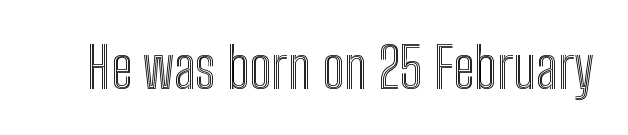
{"italic": "no", "width": "condensed", "x_height": "medium", "monospaced": "no", "underline": "no", "letter_spacing": "normal", "letter_spacing_em": 0.0, "glyph_px": 55}
